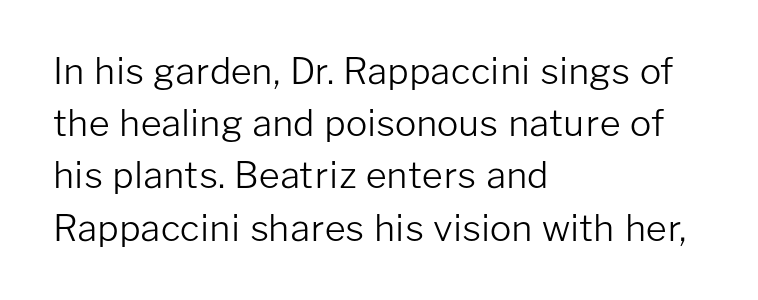
{"serif": "no", "italic": "no", "bold": "no", "weight": "light", "width": "normal", "stroke_contrast": "low", "x_height": "medium", "monospaced": "no", "underline": "no", "align": "left", "line_spacing": "normal", "line_spacing_ratio": 1.45, "letter_spacing": "normal", "letter_spacing_em": 0.0, "glyph_px": 36}
